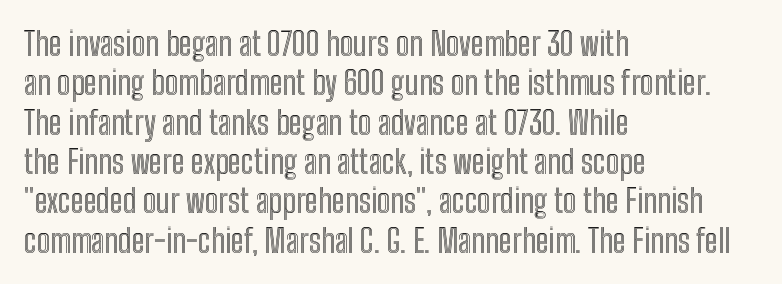
The image shows 32 px condensed type, upright; set left-aligned, line spacing 1.23x, normal letter spacing, not underlined; a medium x-height.
